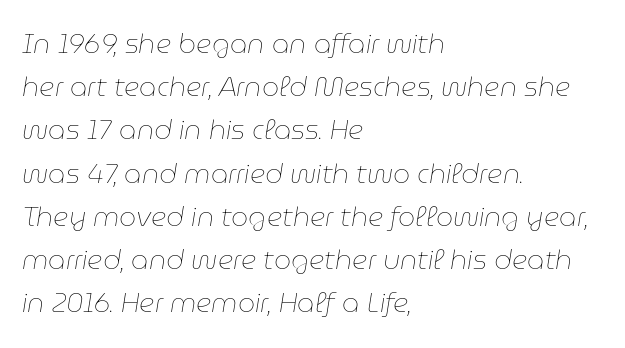
When letters slant like this, we call the style italic. Is the letter spacing exaggerated? No — it looks like the ordinary default. Line starts are locked; line ends wander. Baseline-to-baseline distance is the conventional proportion of letter height. Check under the words: just untouched page.
